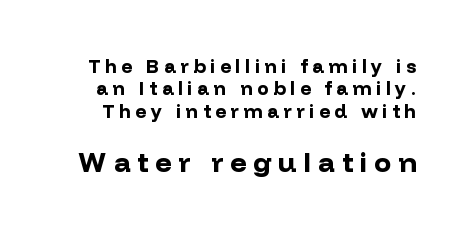
{"serif": "no", "italic": "no", "bold": "yes", "weight": "bold", "width": "normal", "stroke_contrast": "low", "x_height": "medium", "monospaced": "no", "underline": "no", "line_spacing_ratio": 1.18, "letter_spacing": "wide", "letter_spacing_em": 0.25, "larger_block": "second", "size_ratio": 1.47, "glyph_px": 28}
